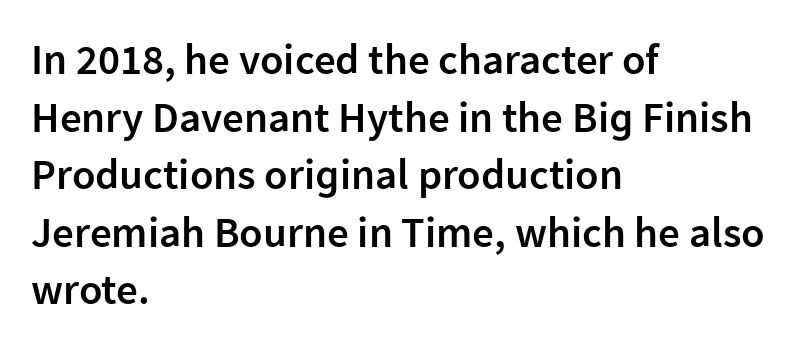
{"serif": "no", "italic": "no", "bold": "semi", "weight": "semibold", "width": "normal", "stroke_contrast": "low", "x_height": "medium", "monospaced": "no", "underline": "no", "align": "left", "line_spacing": "normal", "line_spacing_ratio": 1.34, "letter_spacing": "normal", "letter_spacing_em": 0.0, "glyph_px": 43}
